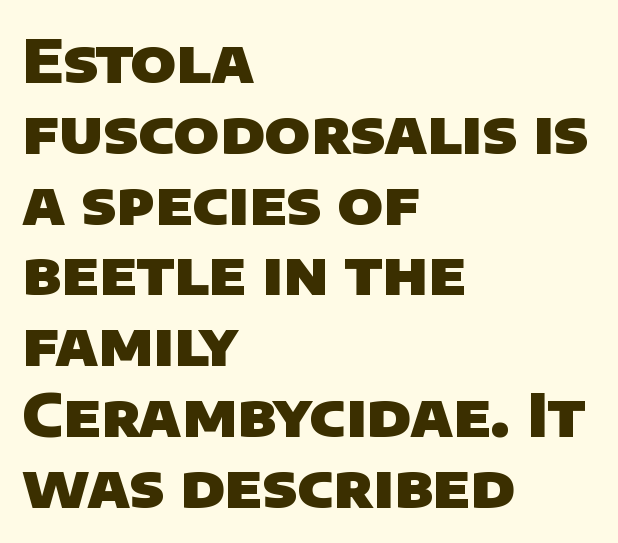
The image shows 59 px heavy sans-serif type; set left-aligned, line spacing 1.2x, normal letter spacing, not underlined; low stroke contrast and a large x-height.
